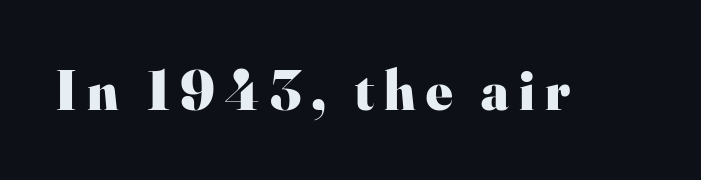
Weight: bold. These lines were composed using upright roman letters. You could not count columns in this text — the font is proportionally spaced. To sum up the face: it has serifs.
